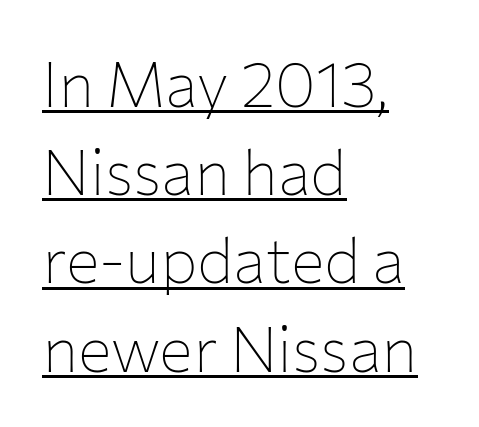
{"serif": "no", "italic": "no", "bold": "no", "weight": "thin", "width": "normal", "stroke_contrast": "low", "x_height": "medium", "monospaced": "no", "underline": "yes", "align": "left", "line_spacing": "normal", "line_spacing_ratio": 1.4, "letter_spacing": "normal", "letter_spacing_em": 0.0, "glyph_px": 63}
